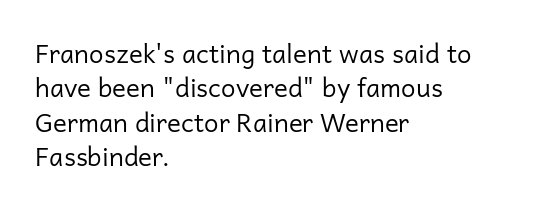
Q: Is the text bold? A: No.
Q: Is the text italic (slanted)? A: No, it is upright.
Q: Is the text underlined? A: No.
Q: How is the paragraph aligned? A: Left-aligned.
Q: Is the spacing between letters normal or unusually wide? A: Normal.
Q: Is the spacing between lines tight, normal or loose? A: Normal.
